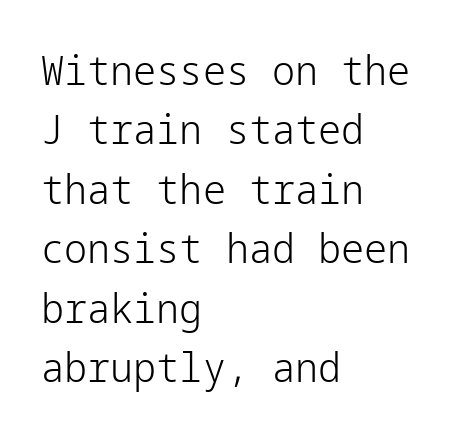
Q: Is the text bold? A: No.
Q: Is the text italic (slanted)? A: No, it is upright.
Q: Is the typeface a serif or a sans-serif typeface? A: Sans-serif.
Q: Is the text underlined? A: No.
Q: How is the paragraph aligned? A: Left-aligned.
Q: Is the spacing between letters normal or unusually wide? A: Normal.
Q: Is the spacing between lines tight, normal or loose? A: Normal.
Q: Width (condensed, normal, or wide)? A: Normal.
Q: Stroke contrast? A: Low.
Q: x-height? A: Medium.
